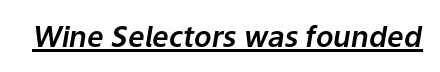
Q: Is the text italic (slanted)? A: Yes, it leans right by about 9 degrees.
Q: Is the text underlined? A: Yes.
Q: Is the spacing between letters normal or unusually wide? A: Normal.
Q: Width (condensed, normal, or wide)? A: Normal.
Q: Stroke contrast? A: Low.
Q: x-height? A: Medium.
Q: Monospaced? A: No.
